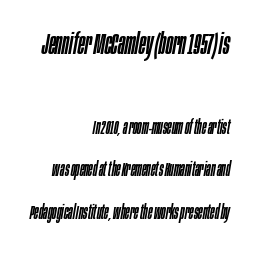
The image shows 29 px condensed type, italic (leaning right); set right-aligned, loose line spacing (2.23x), normal letter spacing, not underlined; the first (top) block is 1.53x larger; low stroke contrast and a large x-height.
